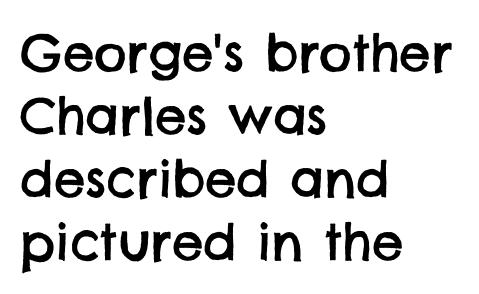
Has an underline been added? It has not. The leading is moderate, giving the passage an even texture. A typesetter would label this face a sans. There is no visible air inserted between adjacent glyphs. Every row of glyphs begins at an identical x-position on the left.
